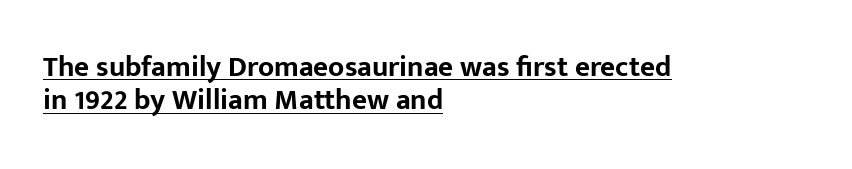
{"serif": "no", "italic": "no", "bold": "yes", "weight": "bold", "width": "normal", "stroke_contrast": "low", "x_height": "medium", "monospaced": "no", "underline": "yes", "align": "left", "line_spacing": "tight", "line_spacing_ratio": 1.15, "letter_spacing": "normal", "letter_spacing_em": 0.0, "glyph_px": 29}
